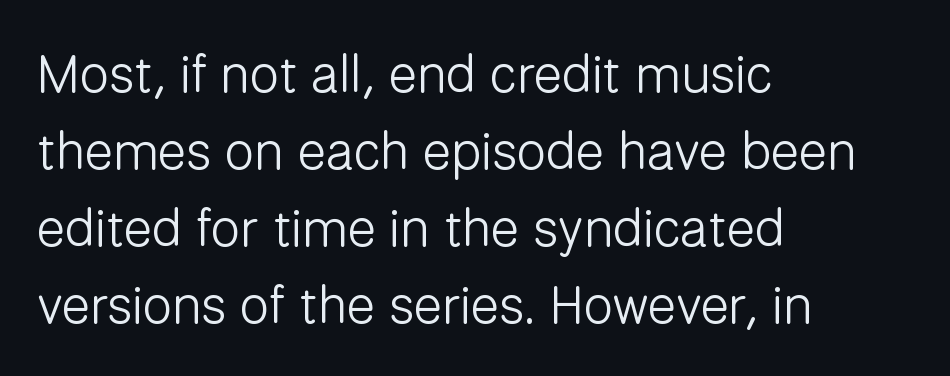
The image shows 53 px light sans-serif type, upright; set left-aligned, normal line spacing (1.45x), normal letter spacing, not underlined; low stroke contrast and a medium x-height.
